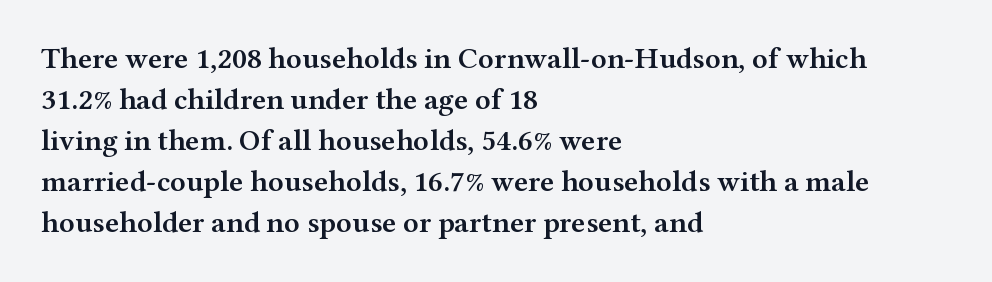
{"serif": "yes", "italic": "no", "bold": "semi", "weight": "semibold", "width": "wide", "stroke_contrast": "medium", "x_height": "medium", "monospaced": "no", "underline": "no", "align": "left", "line_spacing": "normal", "line_spacing_ratio": 1.37, "letter_spacing": "normal", "letter_spacing_em": 0.0, "glyph_px": 30}
